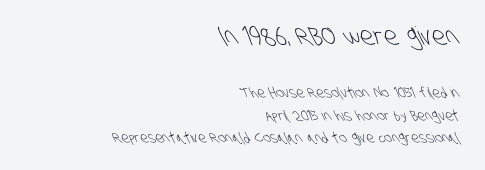
Q: Is the text bold? A: No.
Q: Is the text underlined? A: No.
Q: How is the paragraph aligned? A: Right-aligned.
Q: Is the spacing between letters normal or unusually wide? A: Normal.
Q: Is the spacing between lines tight, normal or loose? A: Normal.
Q: Which block of text is set in a larger size, the first (top) or the second (bottom)? A: The first (top) one.
